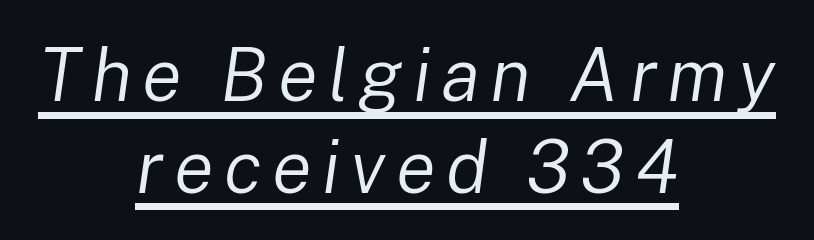
Q: Is the text bold? A: No.
Q: Is the text italic (slanted)? A: Yes, it leans right by about 8 degrees.
Q: Is the text underlined? A: Yes.
Q: How is the paragraph aligned? A: Centered.
Q: Width (condensed, normal, or wide)? A: Normal.
Q: Stroke contrast? A: Low.
Q: x-height? A: Medium.
Q: Monospaced? A: No.
